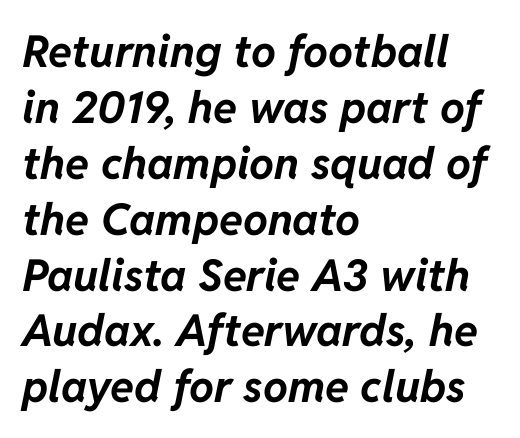
The image shows 44 px bold type, italic (leaning right); set left-aligned, normal line spacing (1.27x), normal letter spacing, not underlined; low stroke contrast and a medium x-height.
